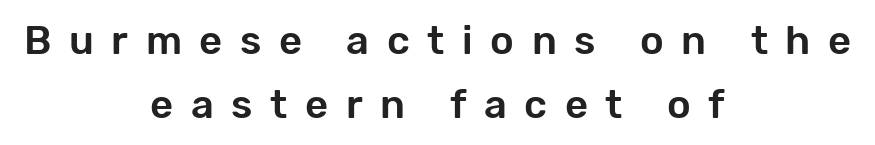
The image shows 40 px sans-serif type, upright; set centered, normal line spacing (1.61x), unusually wide letter spacing (+0.44 em), not underlined; low stroke contrast and a medium x-height.
